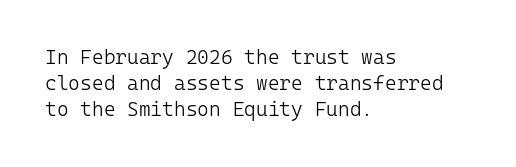
Q: Is the text bold? A: No.
Q: Is the text italic (slanted)? A: No, it is upright.
Q: Is the text underlined? A: No.
Q: How is the paragraph aligned? A: Left-aligned.
Q: Is the spacing between letters normal or unusually wide? A: Normal.
Q: Is the spacing between lines tight, normal or loose? A: Normal.
